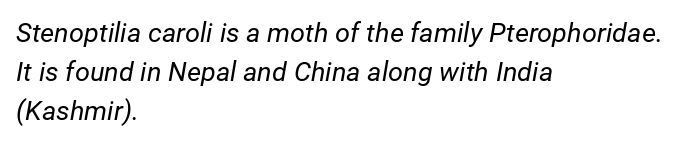
The image shows 27 px text type, italic (leaning right); set left-aligned, normal line spacing (1.45x), normal letter spacing, not underlined.
